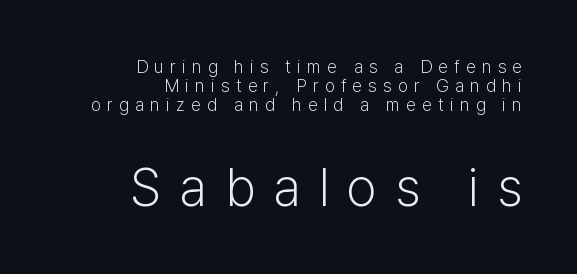
This rendering widens character spacing well past its baseline value. The font is comparable to plain body text, perhaps lighter. Type without underlining. No feet cap the strokes, marking this as sans-serif type. What's the leading like? Squeezed, with rows nearly overlapping. If you drew a line through each stem, it would be perfectly vertical.
